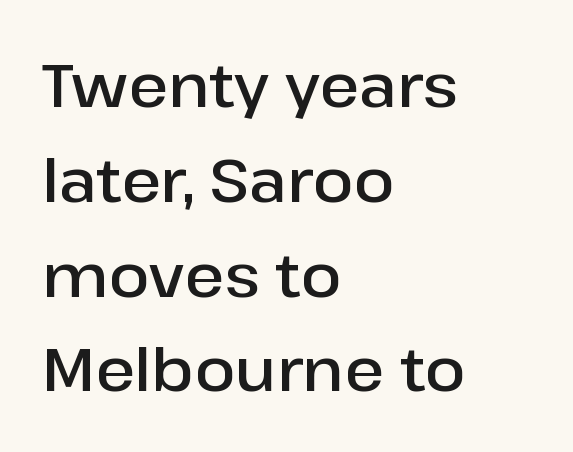
{"serif": "no", "italic": "no", "bold": "semi", "weight": "semibold", "width": "normal", "stroke_contrast": "low", "x_height": "medium", "monospaced": "no", "underline": "no", "align": "left", "line_spacing": "normal", "line_spacing_ratio": 1.58, "letter_spacing": "normal", "letter_spacing_em": 0.0, "glyph_px": 60}
